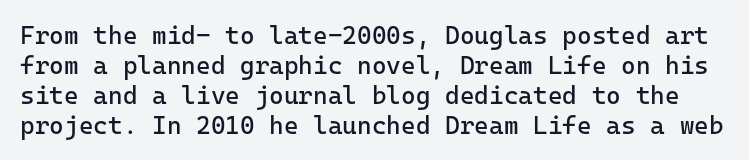
How are the letters spaced? Ordinarily, with no added tracking. Weight: in the light-to-regular range. The strip under each line holds only bare page. These lines were composed using upright roman letters.
